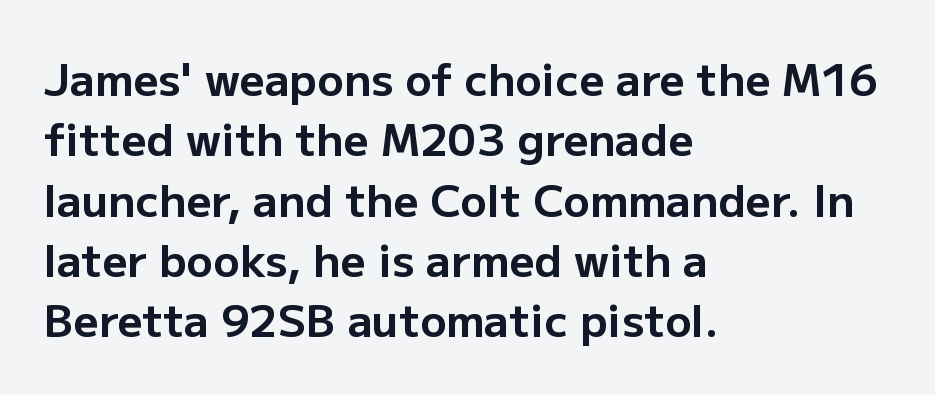
The image shows 44 px bold sans-serif type, upright; set left-aligned, normal line spacing (1.37x), normal letter spacing, not underlined; low stroke contrast and a medium x-height.
